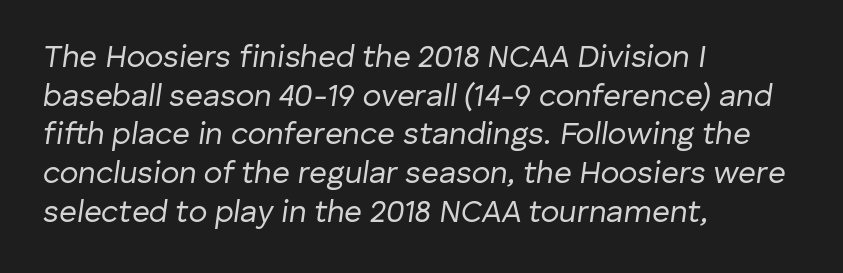
Q: Is the text bold? A: No.
Q: Is the text italic (slanted)? A: Yes, it leans right by about 8 degrees.
Q: Is the text underlined? A: No.
Q: How is the paragraph aligned? A: Left-aligned.
Q: Is the spacing between letters normal or unusually wide? A: Normal.
Q: Is the spacing between lines tight, normal or loose? A: Normal.
Q: Width (condensed, normal, or wide)? A: Normal.
Q: Stroke contrast? A: Low.
Q: x-height? A: Medium.
Q: Monospaced? A: No.
